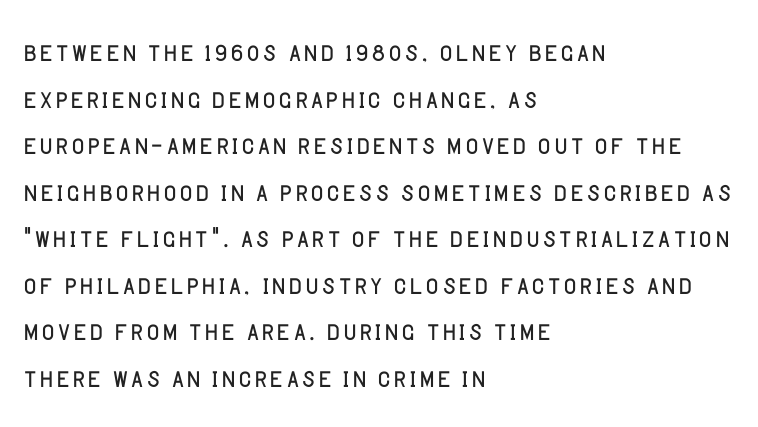
The image shows 35 px light sans-serif type, upright; set left-aligned, normal line spacing (1.33x), normal letter spacing, not underlined; low stroke contrast and a large x-height.
